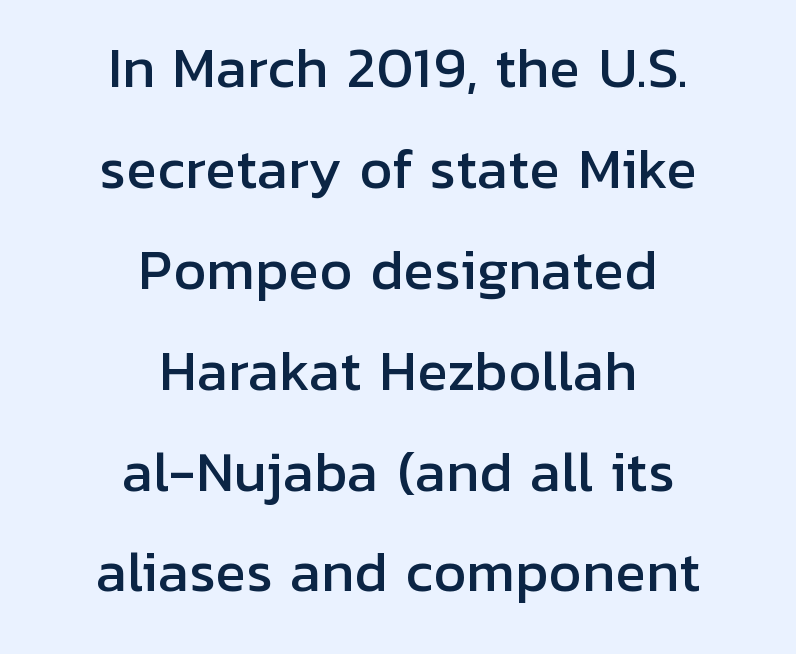
{"serif": "no", "italic": "no", "width": "normal", "stroke_contrast": "low", "x_height": "medium", "monospaced": "no", "underline": "no", "align": "center", "line_spacing": "loose", "line_spacing_ratio": 1.94, "letter_spacing": "normal", "letter_spacing_em": 0.0, "glyph_px": 52}
